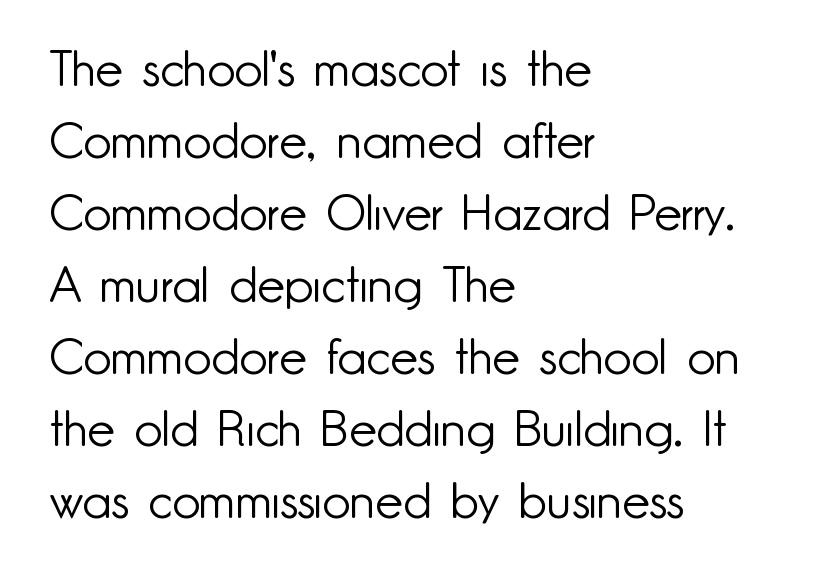
Q: Is the text bold? A: No.
Q: Is the text italic (slanted)? A: No, it is upright.
Q: Is the typeface a serif or a sans-serif typeface? A: Sans-serif.
Q: Is the text underlined? A: No.
Q: How is the paragraph aligned? A: Left-aligned.
Q: Is the spacing between letters normal or unusually wide? A: Normal.
Q: Is the spacing between lines tight, normal or loose? A: Normal.
Q: Width (condensed, normal, or wide)? A: Normal.
Q: Stroke contrast? A: Low.
Q: x-height? A: Small.
Q: Monospaced? A: No.
